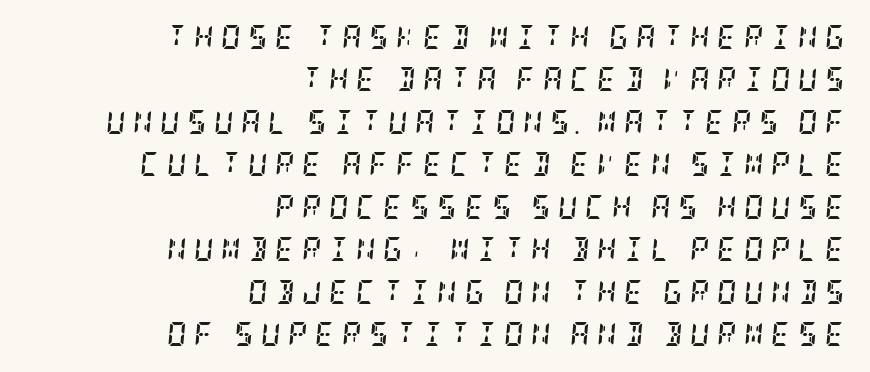
Unmarked baselines from the first word to the last. The passage shown has open, widely tracked lettering throughout. All the whitespace from short lines collects on the left. The rendering uses a bold face; every stroke is thick and dark.
